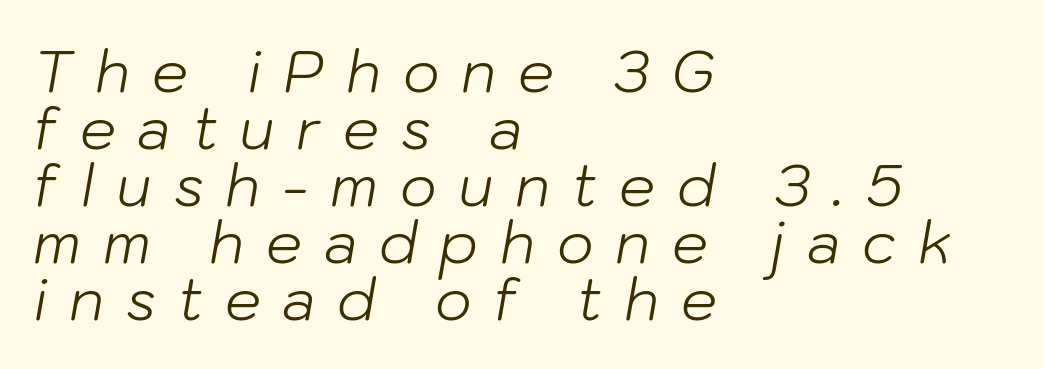
The image shows 57 px light type, italic (leaning right); set left-aligned, tight line spacing (1.0x), unusually wide letter spacing (+0.38 em), not underlined; low stroke contrast and a medium x-height.
